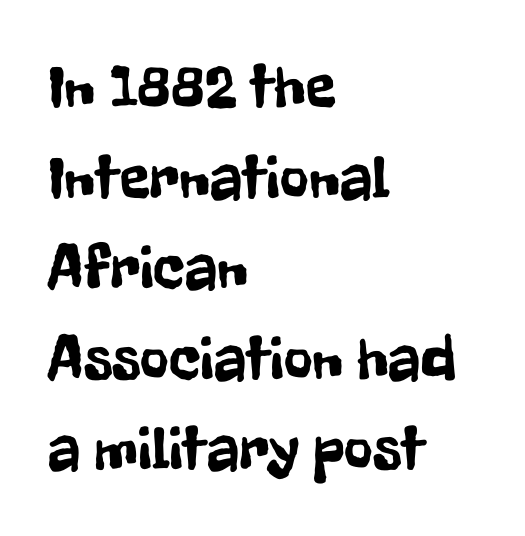
Q: Is the text italic (slanted)? A: No, it is upright.
Q: Is the typeface a serif or a sans-serif typeface? A: Sans-serif.
Q: Is the text underlined? A: No.
Q: How is the paragraph aligned? A: Left-aligned.
Q: Is the spacing between letters normal or unusually wide? A: Normal.
Q: Is the spacing between lines tight, normal or loose? A: Normal.
Q: Width (condensed, normal, or wide)? A: Condensed.
Q: Stroke contrast? A: Low.
Q: x-height? A: Medium.
Q: Monospaced? A: No.
